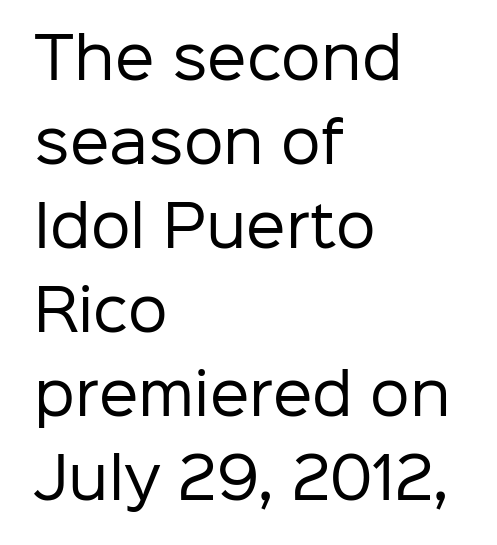
The image shows 56 px regular-weight sans-serif type, upright; set left-aligned, normal line spacing (1.5x), normal letter spacing, not underlined; low stroke contrast and a medium x-height.
